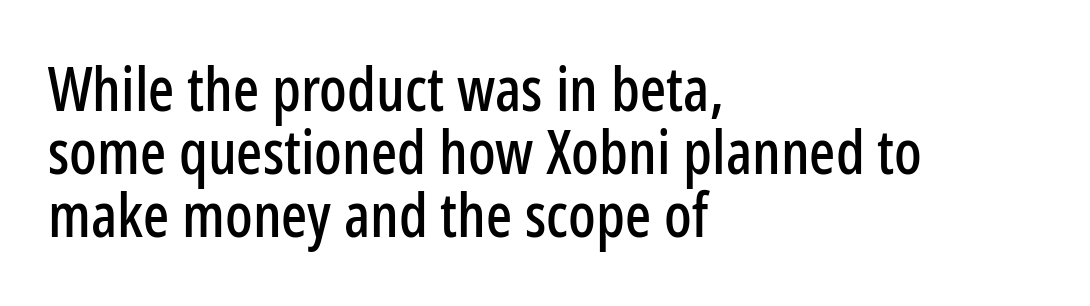
This sample has the flowing, uneven cadence of proportional lettering. To sum up the face: it is a sans, with no serifs. Layout note: lines flush left. Standard letterfit; no display-style spreading of the glyphs. The glyphs are unaccompanied by any horizontal stroke below them.
